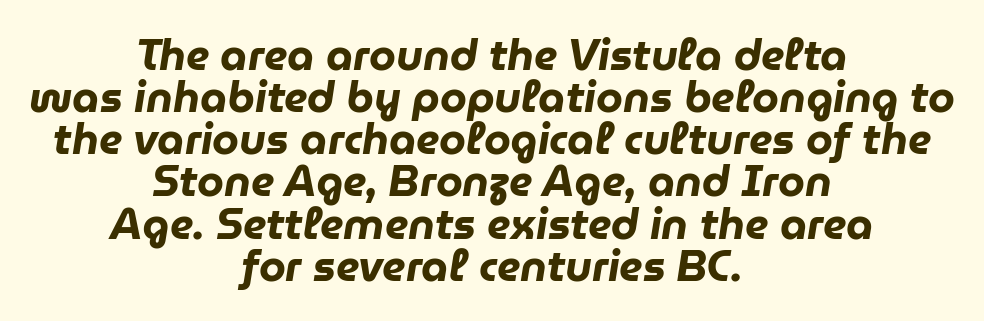
{"italic": "yes", "lean": "right", "slant_degrees": 9, "bold": "yes", "weight": "heavy", "width": "normal", "stroke_contrast": "low", "x_height": "medium", "monospaced": "no", "underline": "no", "align": "center", "line_spacing": "tight", "line_spacing_ratio": 0.98, "letter_spacing": "normal", "letter_spacing_em": 0.0, "glyph_px": 43}
